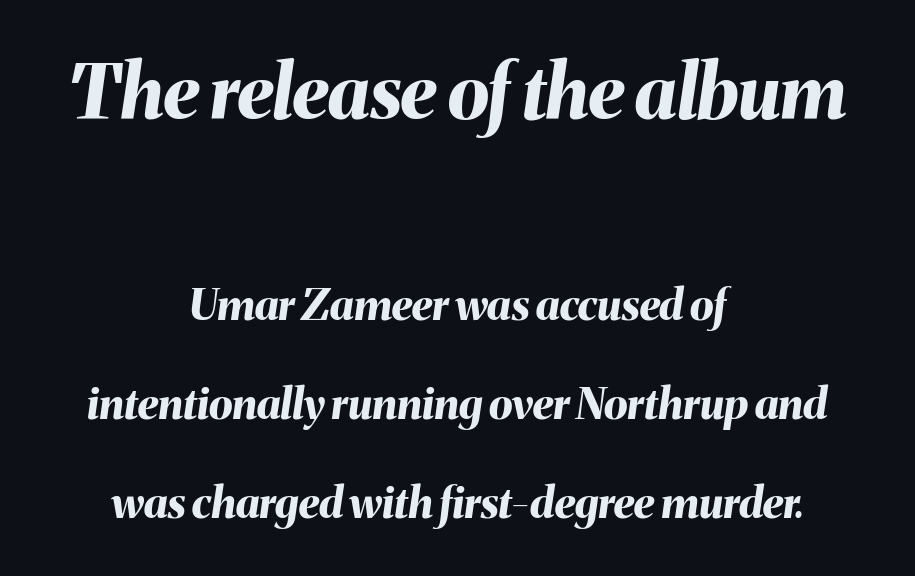
The image shows 75 px bold type, italic (leaning right); set centered, loose line spacing (2.3x), normal letter spacing, not underlined; the first (top) block is 1.74x larger; medium stroke contrast and a medium x-height.
